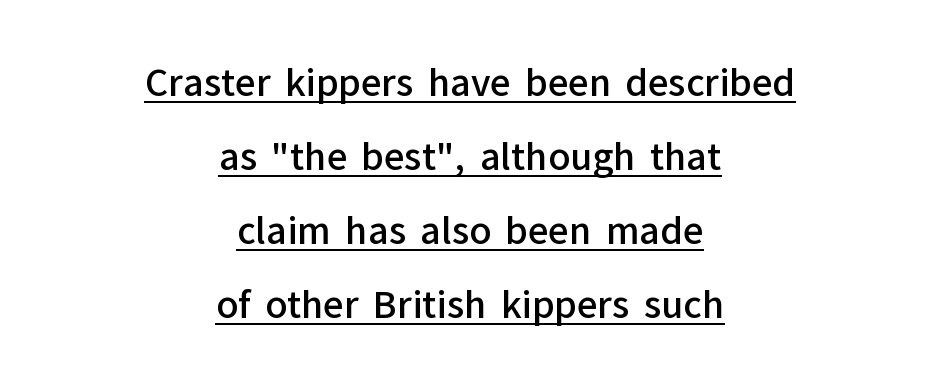
The image shows 36 px semibold sans-serif type, upright; set centered, loose line spacing (2.06x), normal letter spacing, underlined; low stroke contrast and a medium x-height.
